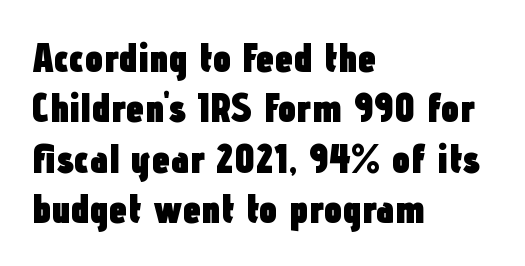
Characters follow at the spacing the type designer built in. The passage shown is typeset with a sans-serif family. The ragged edge is on the right, which tells us the setting is flush left. Lines of text with bare space underneath. The face used here has the dense, thick strokes of a bold. Think of a printed novel: that variable character pitch is what you see here.
